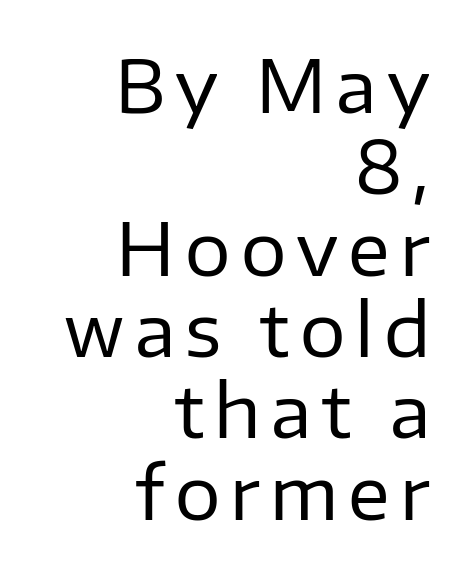
The image shows 72 px regular-weight sans-serif type, upright; set right-aligned, tight line spacing (1.13x), not underlined; low stroke contrast and a medium x-height.
